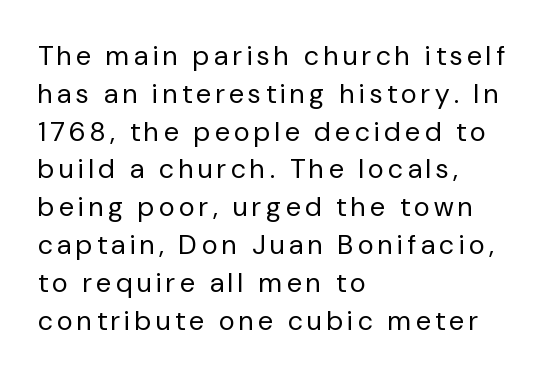
{"italic": "no", "bold": "no", "underline": "no", "align": "left", "line_spacing": "normal", "line_spacing_ratio": 1.4, "glyph_px": 27}
